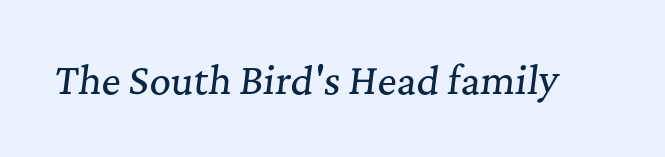
Q: Is the text italic (slanted)? A: Yes, it leans right by about 7 degrees.
Q: Is the typeface a serif or a sans-serif typeface? A: Serif.
Q: Is the text underlined? A: No.
Q: Is the spacing between letters normal or unusually wide? A: Normal.
Q: Width (condensed, normal, or wide)? A: Normal.
Q: Stroke contrast? A: Medium.
Q: x-height? A: Medium.
Q: Monospaced? A: No.
